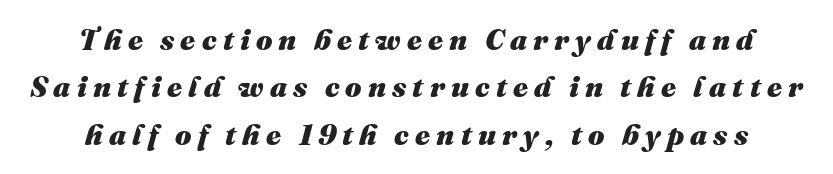
Varying glyph widths throughout — classic text-font behaviour. Chunky letters — that's bold for sure. A typesetter would mark this as italic. This sample keeps an unexceptional amount of space between lines. Descenders are the only things crossing below the line. Observe the wide spacing: letters keep a clear distance from each other.
